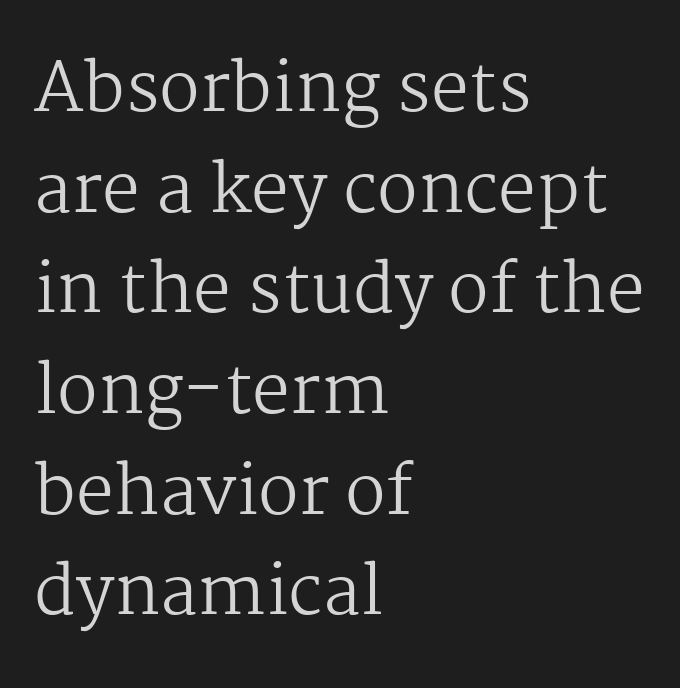
Q: Is the text bold? A: No.
Q: Is the text italic (slanted)? A: No, it is upright.
Q: Is the typeface a serif or a sans-serif typeface? A: Serif.
Q: Is the text underlined? A: No.
Q: How is the paragraph aligned? A: Left-aligned.
Q: Is the spacing between letters normal or unusually wide? A: Normal.
Q: Is the spacing between lines tight, normal or loose? A: Normal.
Q: Width (condensed, normal, or wide)? A: Normal.
Q: Stroke contrast? A: Medium.
Q: x-height? A: Medium.
Q: Monospaced? A: No.
